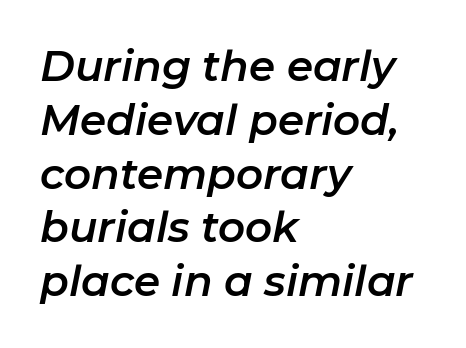
{"italic": "yes", "lean": "right", "slant_degrees": 11, "width": "normal", "stroke_contrast": "low", "x_height": "medium", "monospaced": "no", "underline": "no", "align": "left", "line_spacing": "normal", "line_spacing_ratio": 1.28, "letter_spacing": "normal", "letter_spacing_em": 0.0, "glyph_px": 42}
